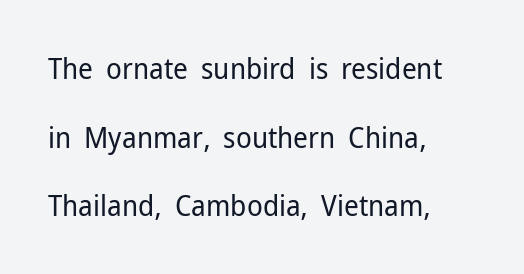
The image shows 29 px regular-weight sans-serif type, upright; set left-aligned, loose line spacing (2.37x), normal letter spacing, not underlined; low stroke contrast and a medium x-height.
